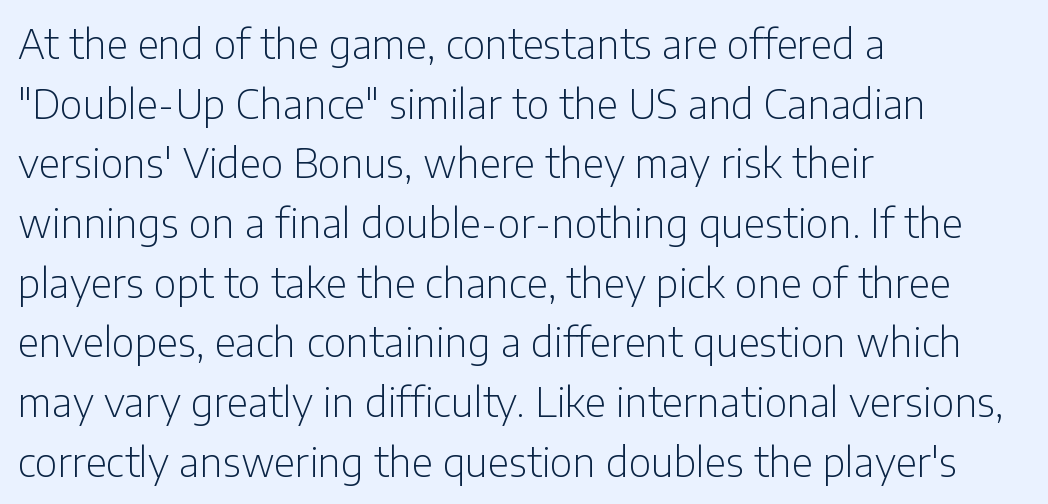
{"serif": "no", "italic": "no", "bold": "no", "weight": "light", "width": "normal", "stroke_contrast": "low", "x_height": "medium", "monospaced": "no", "underline": "no", "align": "left", "line_spacing": "normal", "line_spacing_ratio": 1.53, "letter_spacing": "normal", "letter_spacing_em": 0.0, "glyph_px": 39}
